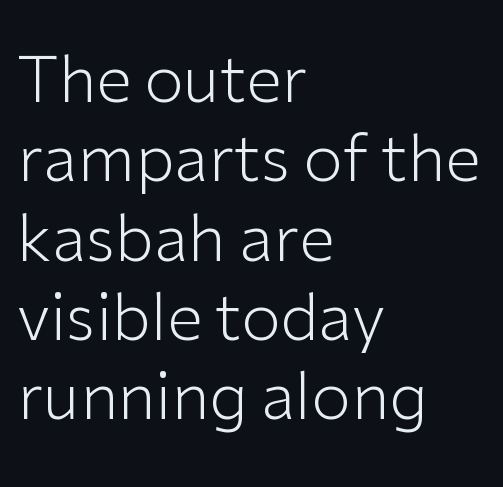
{"serif": "no", "italic": "no", "bold": "no", "weight": "light", "width": "normal", "stroke_contrast": "low", "x_height": "medium", "monospaced": "no", "underline": "no", "align": "left", "line_spacing_ratio": 1.24, "letter_spacing": "normal", "letter_spacing_em": 0.0, "glyph_px": 64}
